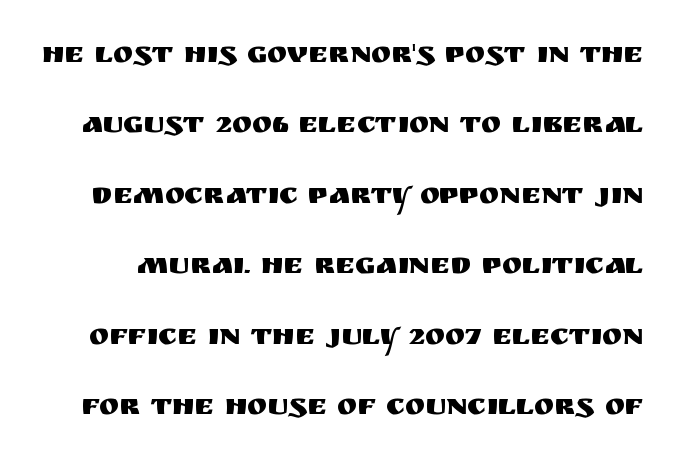
{"serif": "no", "italic": "no", "width": "normal", "stroke_contrast": "medium", "x_height": "large", "monospaced": "no", "underline": "no", "line_spacing": "loose", "line_spacing_ratio": 2.35, "letter_spacing": "normal", "letter_spacing_em": 0.0, "glyph_px": 30}
